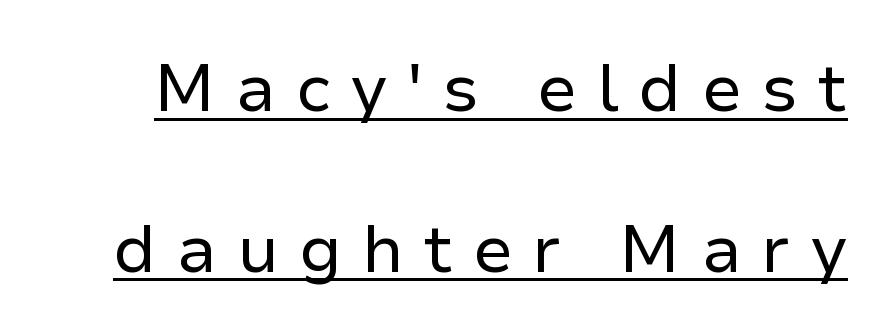
Style check: upright. This sample uses expanded letter spacing, leaving extra air between glyphs. Think standard paragraph weight, or any step lighter than that. Honestly, the rows look like they've been pulled way apart. The specimen includes a rule beneath the text block's lines. No feet cap the strokes, marking this as sans-serif type.
